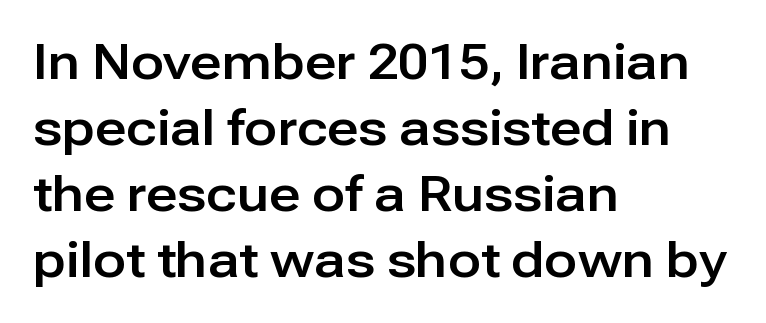
{"serif": "no", "italic": "no", "width": "normal", "stroke_contrast": "low", "x_height": "medium", "monospaced": "no", "underline": "no", "align": "left", "line_spacing": "normal", "line_spacing_ratio": 1.35, "letter_spacing": "normal", "letter_spacing_em": 0.0, "glyph_px": 49}
